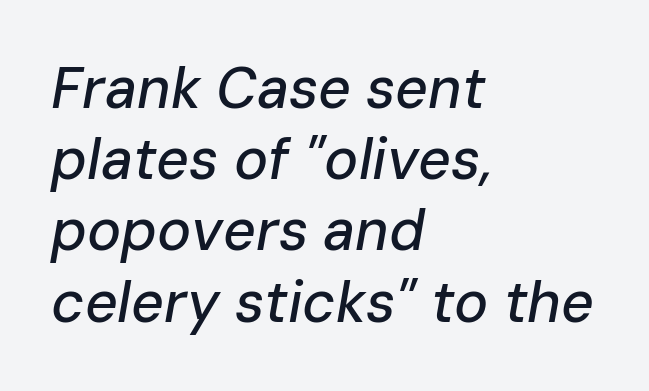
The line-height multiplier appears to be the usual default. Characters follow at the spacing the type designer built in. One-word summary of the alignment: left. The text carries the slant typical of an italic or oblique font.
